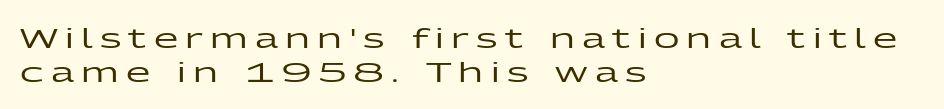
{"serif": "no", "italic": "no", "width": "wide", "stroke_contrast": "low", "x_height": "medium", "monospaced": "no", "underline": "no", "align": "left", "line_spacing_ratio": 1.2, "letter_spacing": "wide", "letter_spacing_em": 0.26, "glyph_px": 28}
